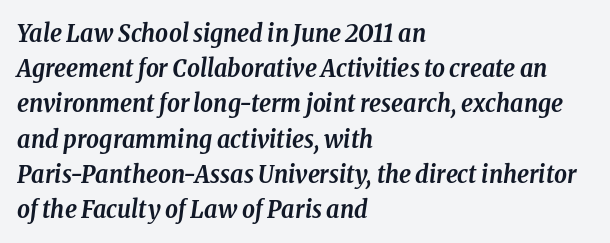
{"italic": "yes", "lean": "right", "slant_degrees": 8, "bold": "yes", "underline": "no", "align": "left", "line_spacing": "normal", "line_spacing_ratio": 1.41, "letter_spacing": "normal", "letter_spacing_em": 0.0, "glyph_px": 25}
